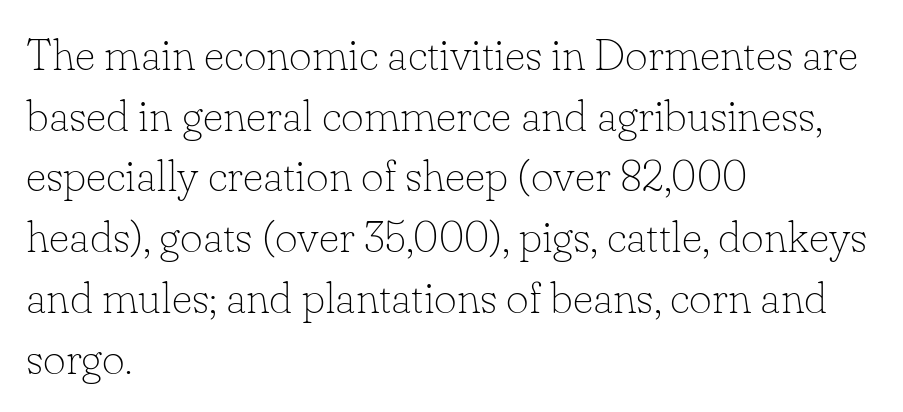
The image shows 44 px thin serif type, upright; set left-aligned, normal line spacing (1.38x), normal letter spacing, not underlined; low stroke contrast and a small x-height.
